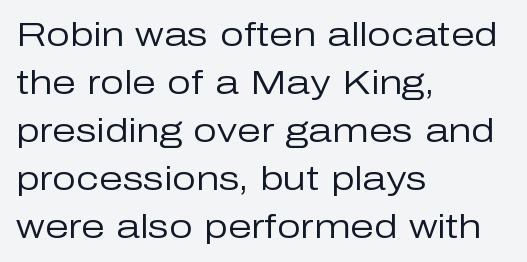
Q: Is the text bold? A: No.
Q: Is the text italic (slanted)? A: No, it is upright.
Q: Is the typeface a serif or a sans-serif typeface? A: Sans-serif.
Q: Is the text underlined? A: No.
Q: How is the paragraph aligned? A: Left-aligned.
Q: Is the spacing between letters normal or unusually wide? A: Normal.
Q: Is the spacing between lines tight, normal or loose? A: Normal.
Q: Width (condensed, normal, or wide)? A: Normal.
Q: Stroke contrast? A: Low.
Q: x-height? A: Medium.
Q: Monospaced? A: No.
